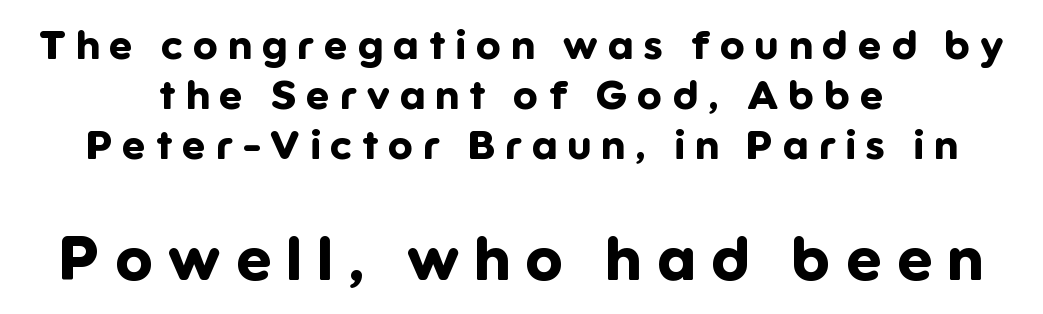
The image shows 62 px bold sans-serif type, upright; set centered, line spacing 1.22x, unusually wide letter spacing (+0.25 em), not underlined; the second (bottom) block is 1.51x larger; low stroke contrast and a medium x-height.
